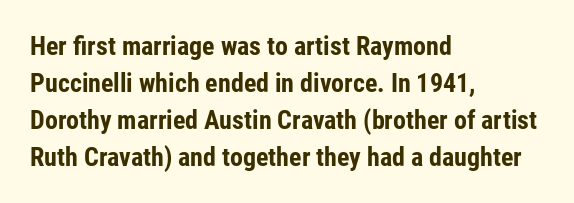
{"italic": "no", "bold": "yes", "underline": "no", "align": "left", "line_spacing": "normal", "line_spacing_ratio": 1.42, "letter_spacing": "normal", "letter_spacing_em": 0.0, "glyph_px": 26}
